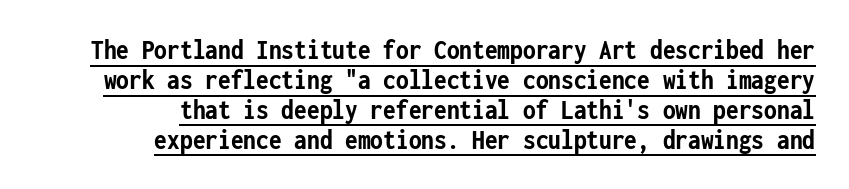
The image shows 29 px semibold, condensed sans-serif type, upright, monospaced; set right-aligned, tight line spacing (1.03x), normal letter spacing, underlined; low stroke contrast and a medium x-height.
